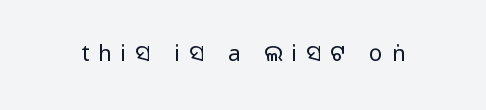
Rule under the text: the space is simply empty. The face looks like a standard text weight, possibly lighter. In terms of posture, this sample is upright. Between one letter and the next there's a generous, obvious gap.
